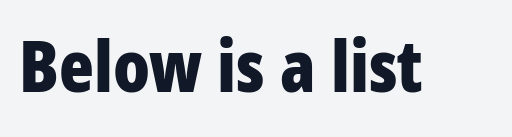
Q: Is the text bold? A: Yes.
Q: Is the text italic (slanted)? A: No, it is upright.
Q: Is the typeface a serif or a sans-serif typeface? A: Sans-serif.
Q: Is the text underlined? A: No.
Q: Is the spacing between letters normal or unusually wide? A: Normal.
Q: Width (condensed, normal, or wide)? A: Condensed.
Q: Stroke contrast? A: Low.
Q: x-height? A: Large.
Q: Monospaced? A: No.
